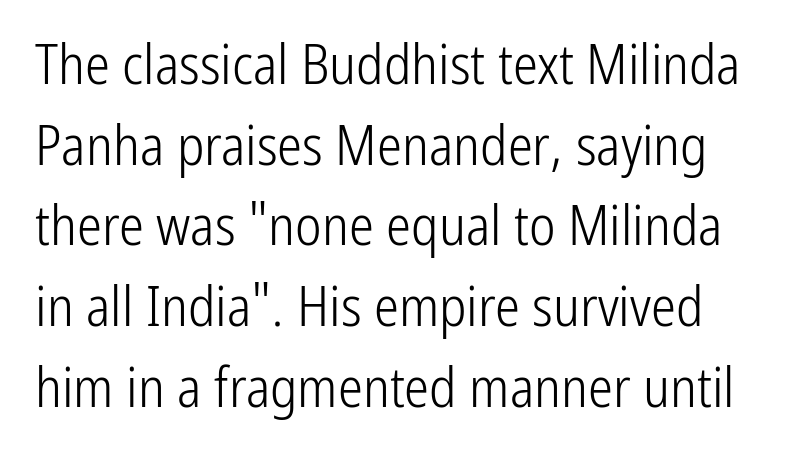
Each stroke keeps to a modest, everyday thickness or less. Is this a sans? Yes — the strokes have no serifs. The glyphs are unaccompanied by any horizontal stroke below them. Posture: vertical. Quick note: interline space is typical.
